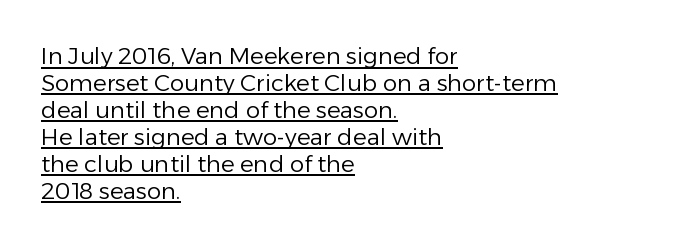
The image shows 23 px text type, upright; set left-aligned, line spacing 1.17x, normal letter spacing, underlined.
